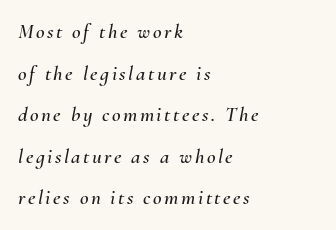
The image shows 21 px text type, italic (leaning right); set left-aligned, loose line spacing (1.98x), not underlined.
